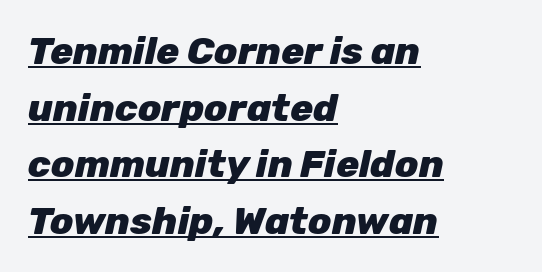
The image shows 38 px heavy type, italic (leaning right); set left-aligned, normal line spacing (1.49x), normal letter spacing, underlined; low stroke contrast and a medium x-height.
